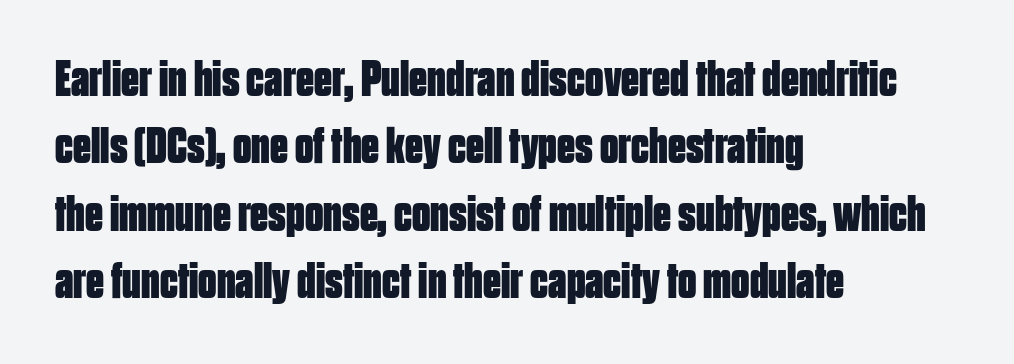
Q: Is the text bold? A: Yes.
Q: Is the text italic (slanted)? A: No, it is upright.
Q: Is the typeface a serif or a sans-serif typeface? A: Sans-serif.
Q: Is the text underlined? A: No.
Q: How is the paragraph aligned? A: Left-aligned.
Q: Is the spacing between letters normal or unusually wide? A: Normal.
Q: Is the spacing between lines tight, normal or loose? A: Normal.
Q: Width (condensed, normal, or wide)? A: Condensed.
Q: Stroke contrast? A: Low.
Q: x-height? A: Large.
Q: Monospaced? A: No.
